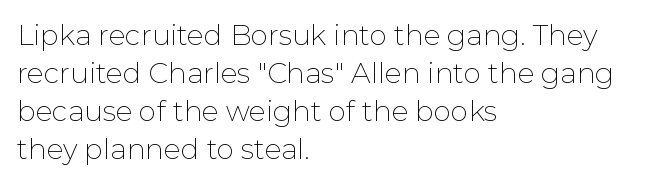
The image shows 28 px thin sans-serif type, upright; set left-aligned, normal line spacing (1.36x), normal letter spacing, not underlined; low stroke contrast and a medium x-height.
